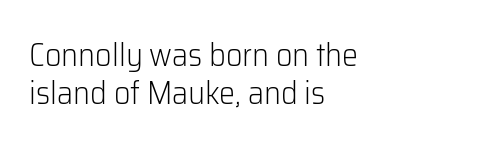
The image shows 32 px light sans-serif type, upright; set left-aligned, line spacing 1.19x, normal letter spacing, not underlined; low stroke contrast and a medium x-height.
